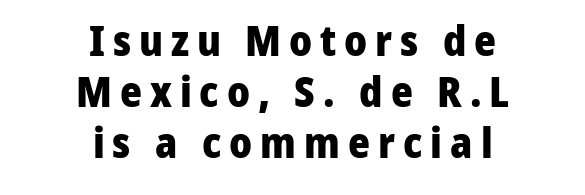
Alignment: centered. Does the type have serifs? No, each stem ends abruptly. Looks like regular typesetting: each glyph gets only the width it needs. The typesetting leans heavy: a genuine bold.
